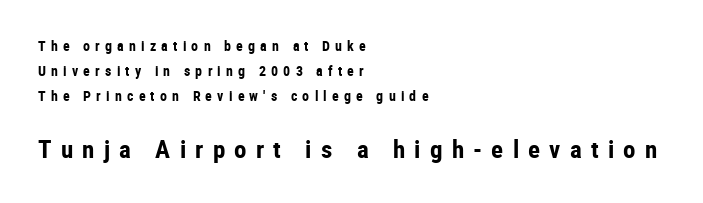
Descender tails drop into unmarked territory. In CSS terms this would be text-align: left. Plenty of ink on the page — the face is bold. The passage shown has open, widely tracked lettering throughout. Two sizes are in play, and the larger belongs to the second block.
